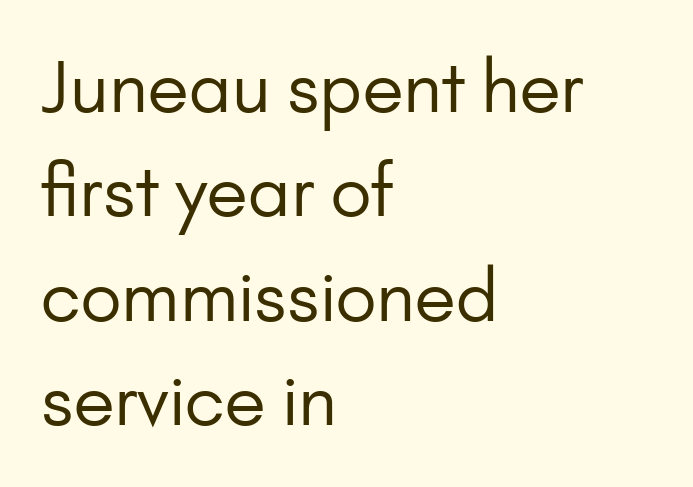
The image shows 71 px regular-weight sans-serif type, upright; set left-aligned, normal line spacing (1.47x), normal letter spacing, not underlined; low stroke contrast and a small x-height.
